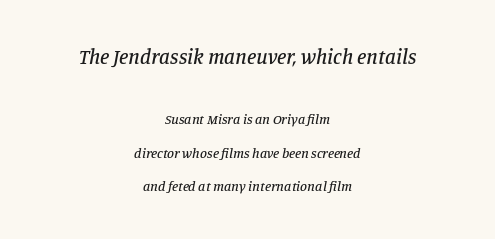
{"italic": "yes", "lean": "right", "slant_degrees": 11, "underline": "no", "align": "center", "line_spacing": "loose", "line_spacing_ratio": 2.4, "letter_spacing": "normal", "letter_spacing_em": 0.0, "larger_block": "first", "size_ratio": 1.5, "glyph_px": 21}
